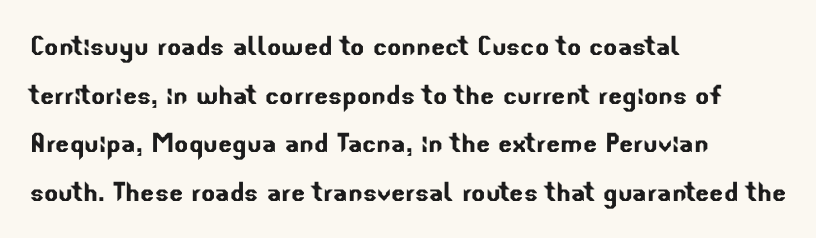
The image shows 33 px sans-serif type; set left-aligned, normal line spacing (1.47x), normal letter spacing, not underlined; low stroke contrast and a small x-height.
